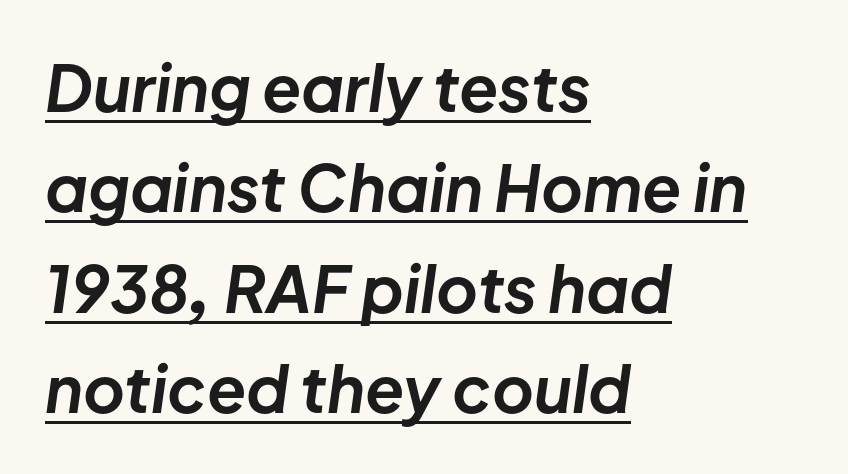
The image shows 64 px bold type, italic (leaning right); set left-aligned, normal line spacing (1.57x), normal letter spacing, underlined; low stroke contrast and a medium x-height.
